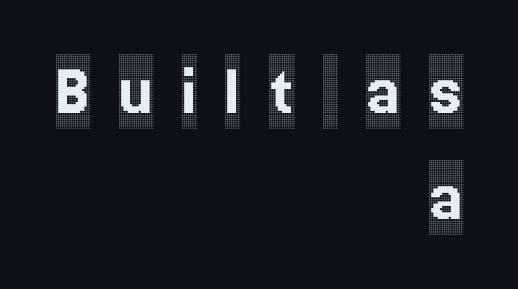
{"serif": "yes", "italic": "no", "width": "condensed", "x_height": "large", "monospaced": "no", "underline": "no", "align": "right", "line_spacing": "normal", "line_spacing_ratio": 1.43, "letter_spacing": "wide", "letter_spacing_em": 0.38, "glyph_px": 74}
